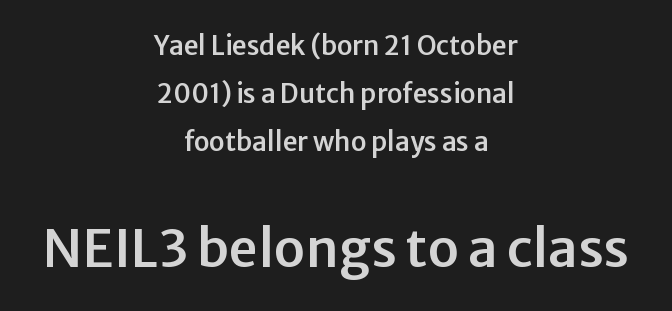
Letters rest on an invisible, unmarked baseline. Looks like regular typesetting: each glyph gets only the width it needs. A sans-serif font was chosen for this passage. A centered setting, common on invitations and titles, is used for this passage. Scale increases going downward across the two blocks. Here the glyphs are tracked normally, forming tight word shapes.
